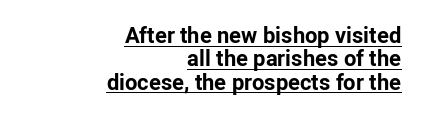
Q: Is the text bold? A: Yes.
Q: Is the text italic (slanted)? A: No, it is upright.
Q: Is the text underlined? A: Yes.
Q: How is the paragraph aligned? A: Right-aligned.
Q: Is the spacing between letters normal or unusually wide? A: Normal.
Q: Is the spacing between lines tight, normal or loose? A: Tight.
